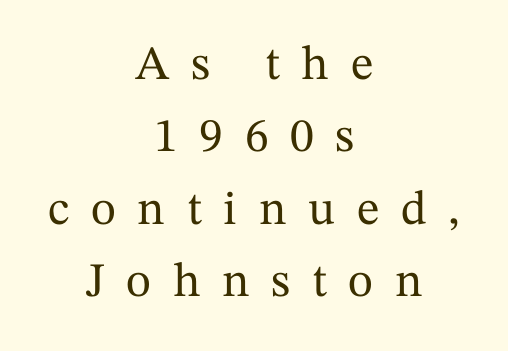
Q: Is the text italic (slanted)? A: No, it is upright.
Q: Is the typeface a serif or a sans-serif typeface? A: Serif.
Q: Is the text underlined? A: No.
Q: How is the paragraph aligned? A: Centered.
Q: Is the spacing between letters normal or unusually wide? A: Unusually wide.
Q: Is the spacing between lines tight, normal or loose? A: Normal.
Q: Width (condensed, normal, or wide)? A: Normal.
Q: Stroke contrast? A: Medium.
Q: x-height? A: Medium.
Q: Monospaced? A: No.
